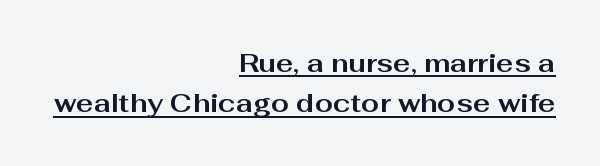
Q: Is the text bold? A: Yes.
Q: Is the text italic (slanted)? A: No, it is upright.
Q: Is the text underlined? A: Yes.
Q: How is the paragraph aligned? A: Right-aligned.
Q: Is the spacing between letters normal or unusually wide? A: Normal.
Q: Is the spacing between lines tight, normal or loose? A: Normal.
